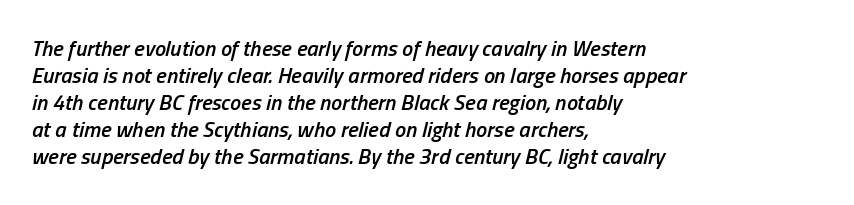
Q: Is the text bold? A: Semi-bold.
Q: Is the text italic (slanted)? A: Yes, it leans right by about 13 degrees.
Q: Is the text underlined? A: No.
Q: How is the paragraph aligned? A: Left-aligned.
Q: Is the spacing between letters normal or unusually wide? A: Normal.
